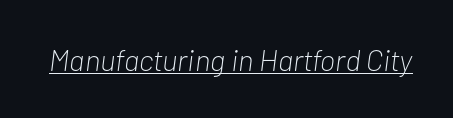
The letters advance in unequal steps, a hallmark of proportional type. This sample carries an underscore along the baseline area. The whole block is typeset with a tilt. Students, note that the glyphs here touch the page at normal intervals. Think standard paragraph weight, or any step lighter than that.
